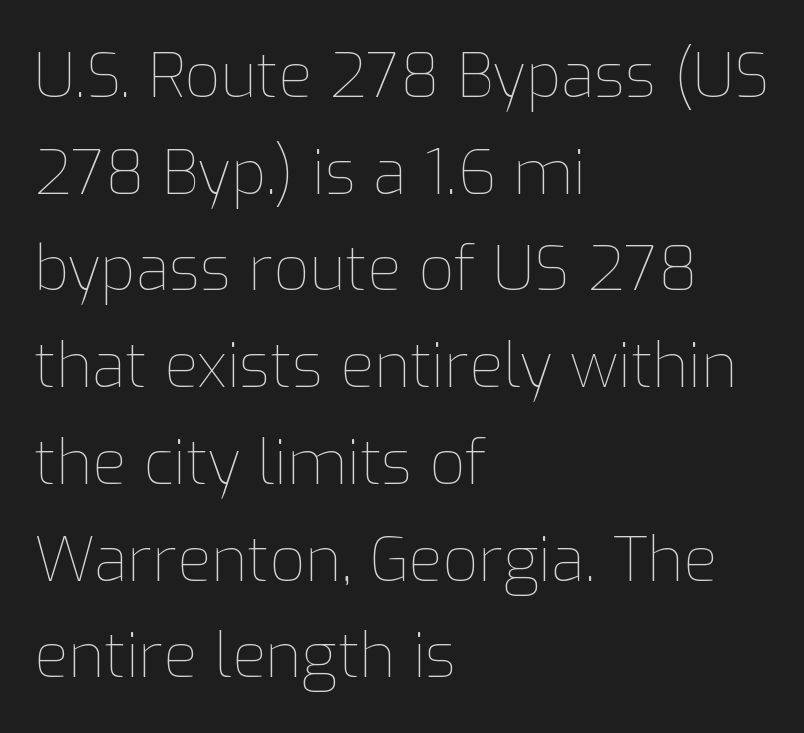
Each new line begins a customary step beneath the previous one. Unmarked baselines from the first word to the last. A light-to-regular cut is what we see here. Students, note that the glyphs here touch the page at normal intervals. Each letter keeps its own natural width here, so spacing adapts to shape.
